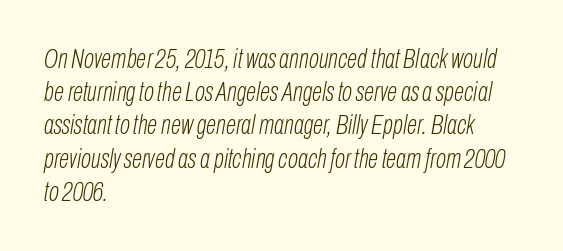
{"italic": "yes", "lean": "right", "slant_degrees": 10, "bold": "no", "underline": "no", "align": "left", "line_spacing_ratio": 1.23, "letter_spacing": "normal", "letter_spacing_em": 0.0, "glyph_px": 27}
